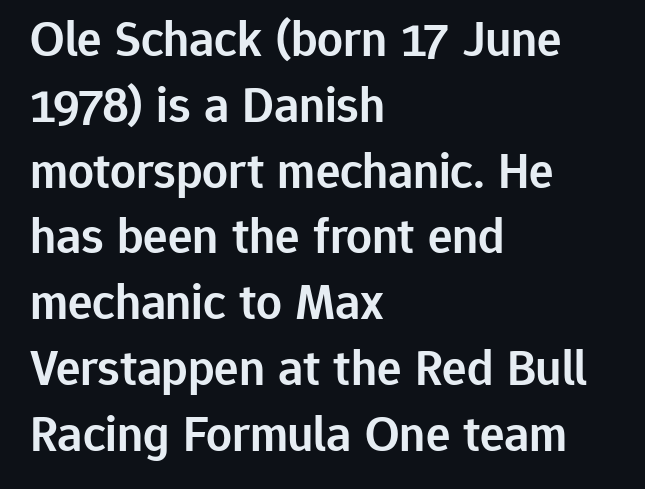
The image shows 51 px semibold sans-serif type, upright; set left-aligned, normal line spacing (1.29x), normal letter spacing, not underlined; low stroke contrast and a medium x-height.
